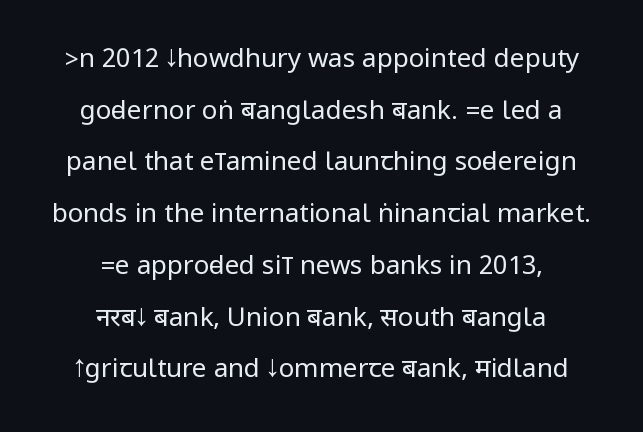
A great deal of white space separates one row of letters from the next. The passage is arranged like a title page — every line centered. The type sits square on the baseline with zero lean. Counters stay open thanks to moderate or lighter strokes. The specimen omits any rule beneath the text block's lines. How are the letters spaced? Ordinarily, with no added tracking.
